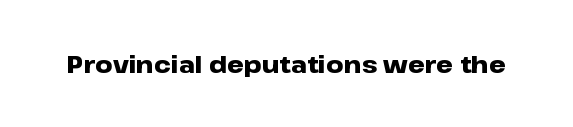
What stands out about the letter spacing? Nothing — it is the standard amount. Upright lettering throughout. Bold? Absolutely — the strokes are thick and heavy. The glyphs are unaccompanied by any horizontal stroke below them.
